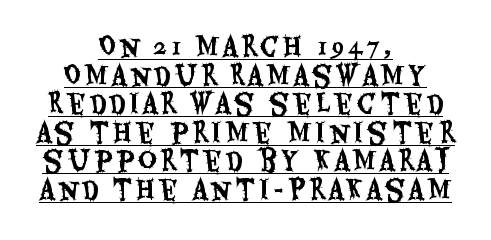
Q: Is the text italic (slanted)? A: No, it is upright.
Q: Is the text underlined? A: Yes.
Q: How is the paragraph aligned? A: Centered.
Q: Is the spacing between lines tight, normal or loose? A: Tight.
